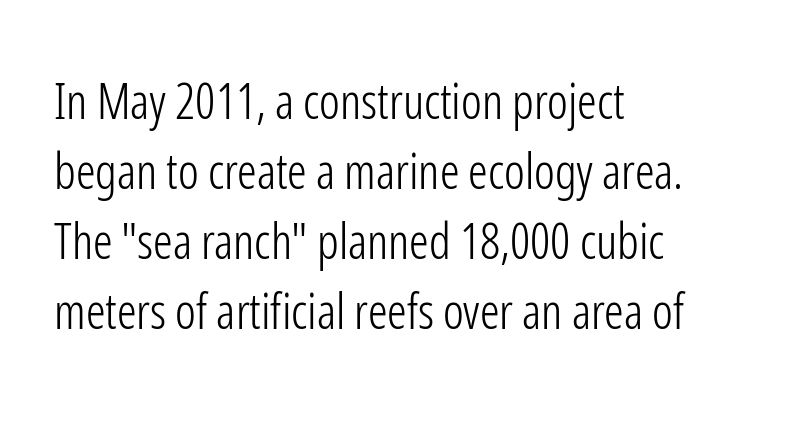
{"serif": "no", "italic": "no", "bold": "no", "weight": "light", "width": "condensed", "stroke_contrast": "low", "x_height": "medium", "monospaced": "no", "underline": "no", "align": "left", "line_spacing": "normal", "line_spacing_ratio": 1.43, "letter_spacing": "normal", "letter_spacing_em": 0.0, "glyph_px": 49}
